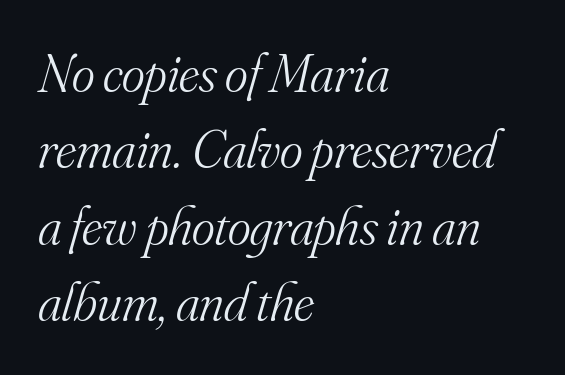
Whoever set this chose a conventional vertical rhythm. The space directly below the letters is spotless. You could not count columns in this text — the font is proportionally spaced. The font sits on the lighter half of the weight spectrum, regular included.
